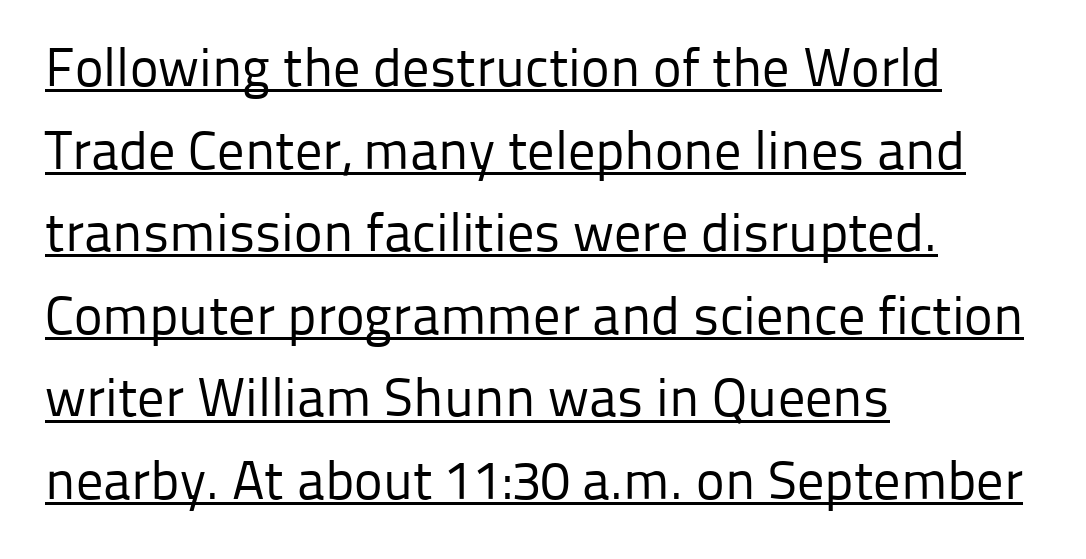
Casual observation: everything's shoved over to the left. The typesetter has applied underlining to the passage shown. Here the designer chose a conventional face with non-uniform glyph widths. The block of text has a typical density, with ordinary space between rows. Inter-character spacing is left at the font's built-in metrics.
